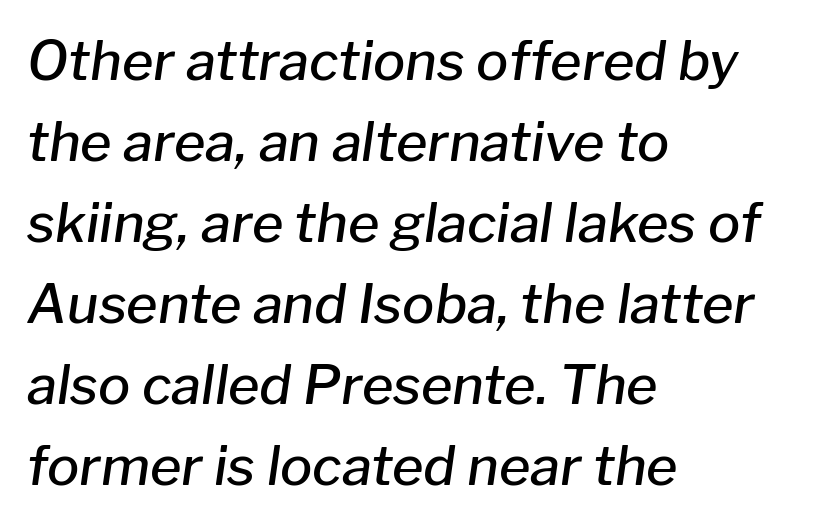
Baseline-to-baseline distance is the conventional proportion of letter height. Inter-character spacing is left at the font's built-in metrics. Honestly, there is no underline to notice here at all. Every row of glyphs begins at an identical x-position on the left.
